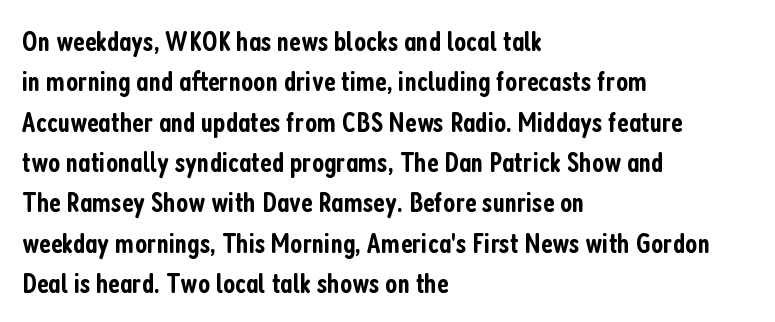
Q: Is the text bold? A: Semi-bold.
Q: Is the text italic (slanted)? A: No, it is upright.
Q: Is the typeface a serif or a sans-serif typeface? A: Sans-serif.
Q: Is the text underlined? A: No.
Q: How is the paragraph aligned? A: Left-aligned.
Q: Is the spacing between letters normal or unusually wide? A: Normal.
Q: Is the spacing between lines tight, normal or loose? A: Normal.
Q: Width (condensed, normal, or wide)? A: Condensed.
Q: Stroke contrast? A: Low.
Q: x-height? A: Medium.
Q: Monospaced? A: No.
